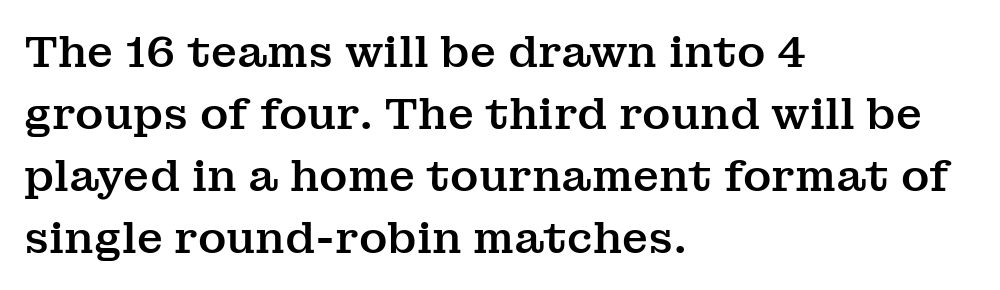
{"serif": "yes", "italic": "no", "width": "normal", "stroke_contrast": "medium", "x_height": "medium", "monospaced": "no", "underline": "no", "align": "left", "line_spacing": "normal", "line_spacing_ratio": 1.44, "letter_spacing": "normal", "letter_spacing_em": 0.0, "glyph_px": 43}
